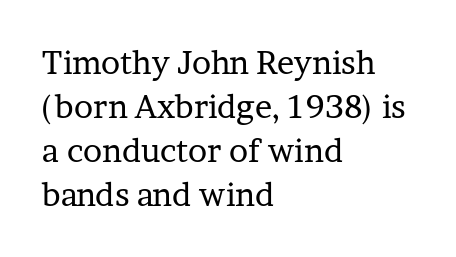
{"serif": "yes", "italic": "no", "bold": "no", "weight": "regular", "width": "normal", "stroke_contrast": "low", "x_height": "medium", "monospaced": "no", "underline": "no", "align": "left", "line_spacing": "normal", "line_spacing_ratio": 1.38, "letter_spacing": "normal", "letter_spacing_em": 0.0, "glyph_px": 32}
